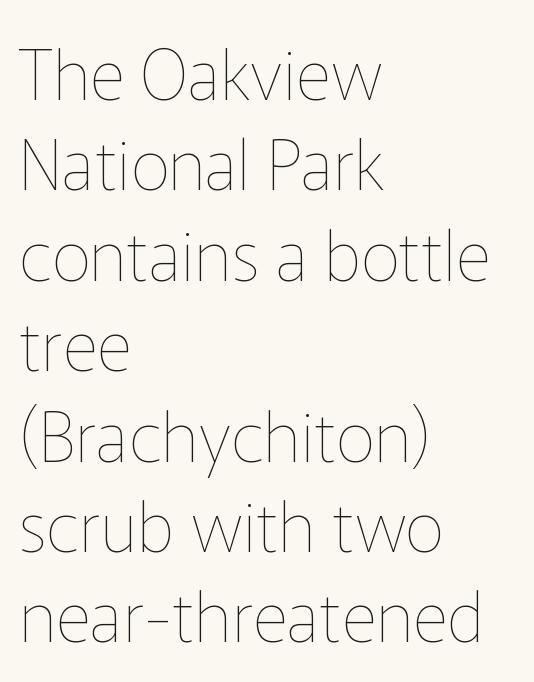
The image shows 69 px thin type, upright; set left-aligned, normal line spacing (1.31x), normal letter spacing, not underlined; low stroke contrast and a medium x-height.
